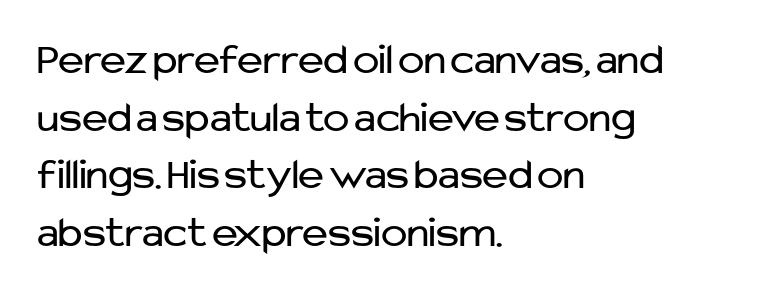
The setting favours the left margin, as ordinary paragraphs usually do. The designer went with a sans here, leaving each stem footless. The lettering stays uniformly vertical, giving the passage a roman look. Proportional: the letters do not fall into vertical columns.
